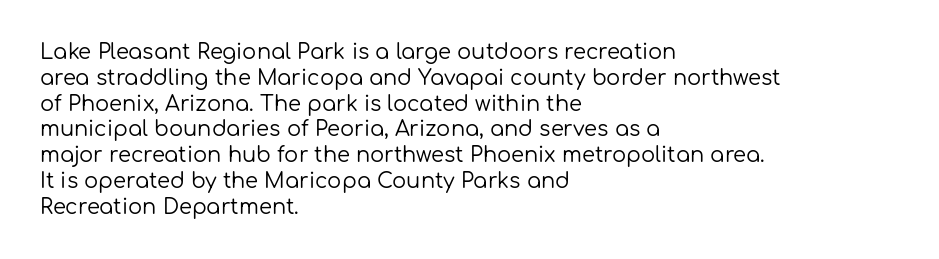
Q: Is the text bold? A: No.
Q: Is the text italic (slanted)? A: No, it is upright.
Q: Is the text underlined? A: No.
Q: How is the paragraph aligned? A: Left-aligned.
Q: Is the spacing between letters normal or unusually wide? A: Normal.
